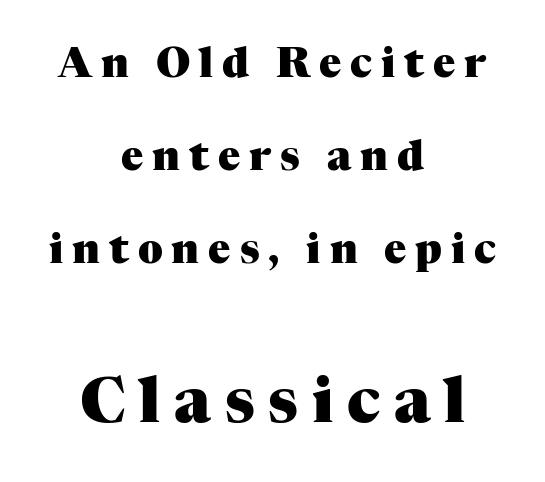
Anything drawn beneath the words? Only blank space. Look at the tracking — it's clearly loosened, letters drifting apart. No italicization has been applied; the sample stays upright. Type size steps up from the first block to the second. Is the type bold? Yes — the strokes are clearly thick and heavy. This block would shrink considerably if given ordinary leading; it's expanded now.
